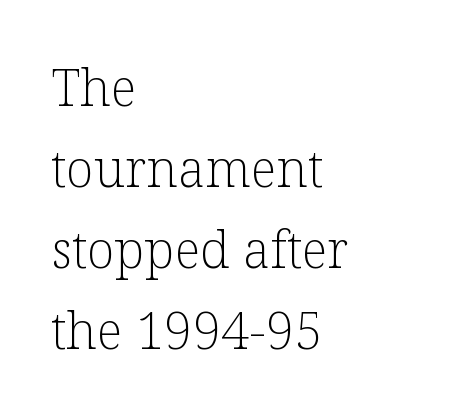
{"serif": "yes", "italic": "no", "bold": "no", "weight": "light", "width": "normal", "stroke_contrast": "low", "x_height": "medium", "monospaced": "no", "underline": "no", "align": "left", "line_spacing": "normal", "line_spacing_ratio": 1.59, "letter_spacing": "normal", "letter_spacing_em": 0.0, "glyph_px": 51}
